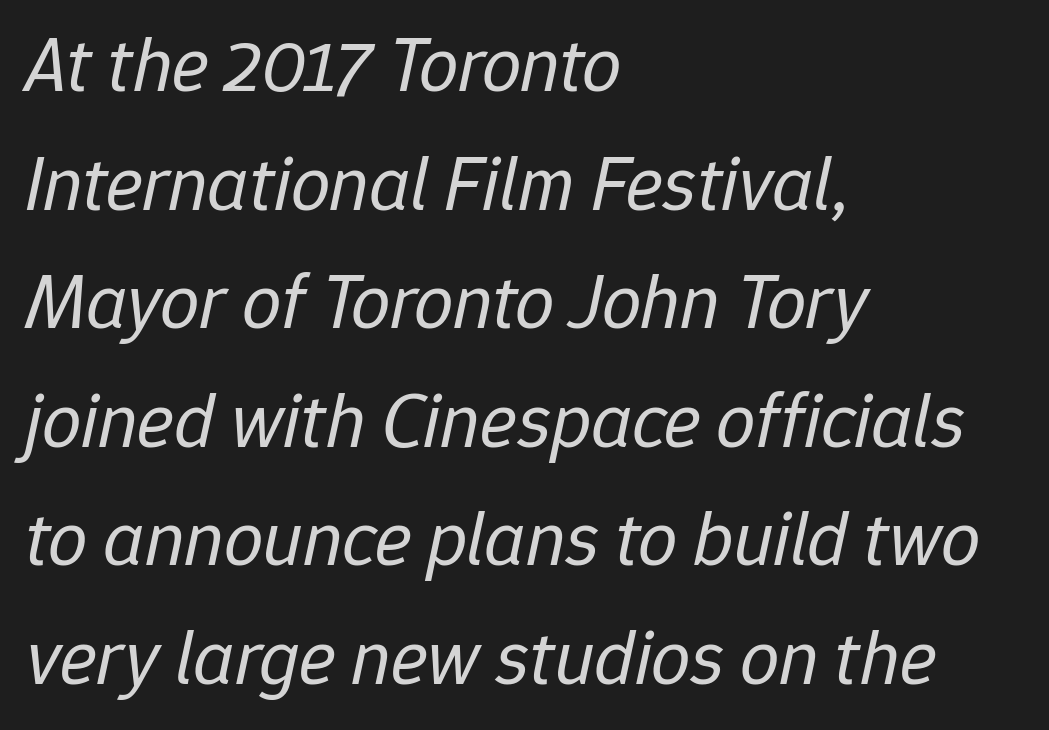
The image shows 78 px regular-weight type, italic (leaning right); set left-aligned, normal line spacing (1.52x), normal letter spacing, not underlined; low stroke contrast and a medium x-height.
